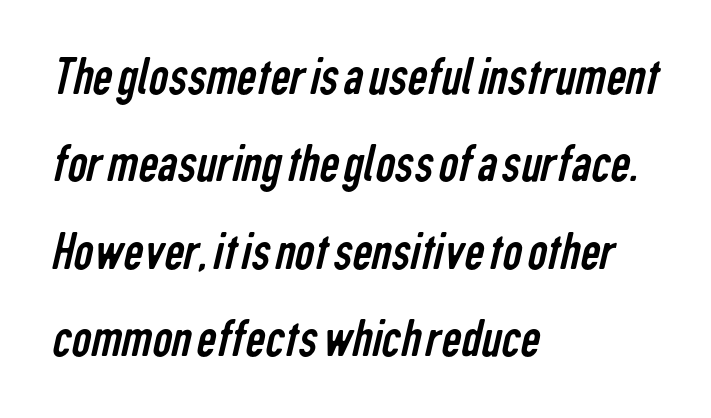
{"serif": "no", "bold": "no", "weight": "regular", "width": "condensed", "stroke_contrast": "low", "x_height": "medium", "monospaced": "no", "underline": "no", "align": "left", "line_spacing": "normal", "line_spacing_ratio": 1.59, "letter_spacing": "normal", "letter_spacing_em": 0.0, "glyph_px": 55}
